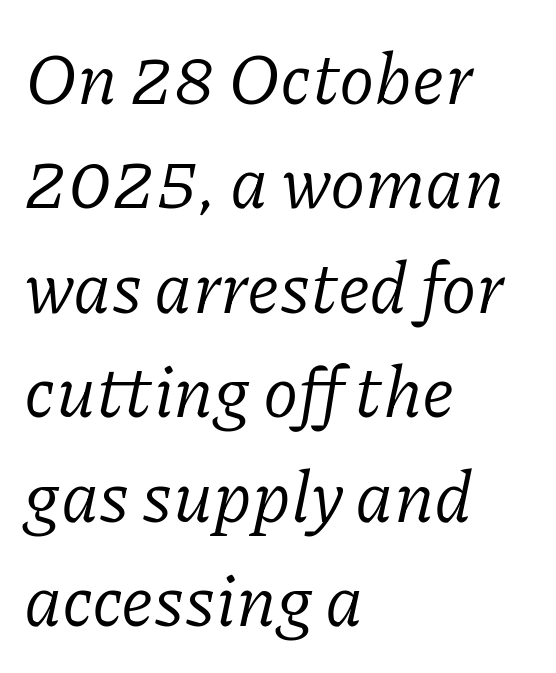
Q: Is the text bold? A: No.
Q: Is the text italic (slanted)? A: Yes, it leans right by about 11 degrees.
Q: Is the typeface a serif or a sans-serif typeface? A: Serif.
Q: Is the text underlined? A: No.
Q: How is the paragraph aligned? A: Left-aligned.
Q: Is the spacing between letters normal or unusually wide? A: Normal.
Q: Is the spacing between lines tight, normal or loose? A: Normal.
Q: Width (condensed, normal, or wide)? A: Normal.
Q: Stroke contrast? A: Low.
Q: x-height? A: Medium.
Q: Monospaced? A: No.
